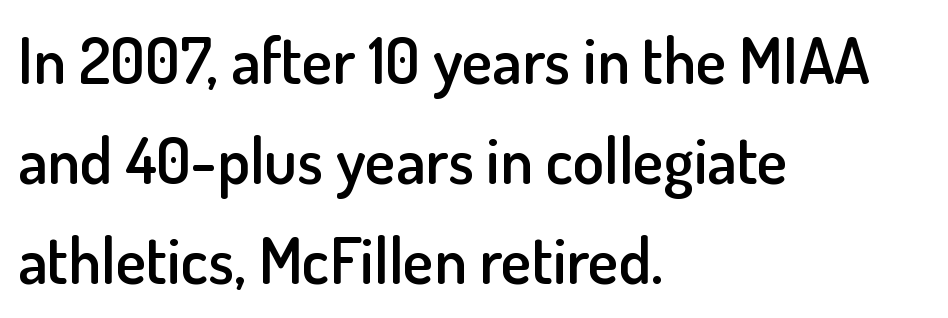
The image shows 64 px semibold sans-serif type, upright; set left-aligned, normal line spacing (1.56x), normal letter spacing, not underlined; low stroke contrast and a small x-height.
